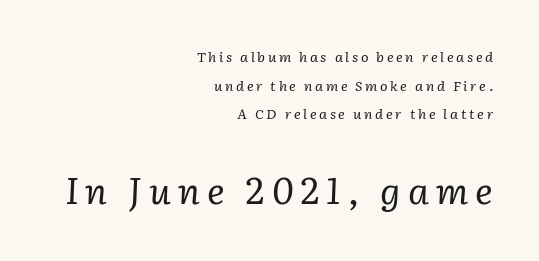
Q: Is the text bold? A: No.
Q: Is the text italic (slanted)? A: Yes, it leans right by about 2 degrees.
Q: Is the typeface a serif or a sans-serif typeface? A: Serif.
Q: Is the text underlined? A: No.
Q: How is the paragraph aligned? A: Right-aligned.
Q: Is the spacing between lines tight, normal or loose? A: Loose.
Q: Which block of text is set in a larger size, the first (top) or the second (bottom)? A: The second (bottom) one.
Q: Width (condensed, normal, or wide)? A: Normal.
Q: Stroke contrast? A: Low.
Q: x-height? A: Medium.
Q: Monospaced? A: No.
